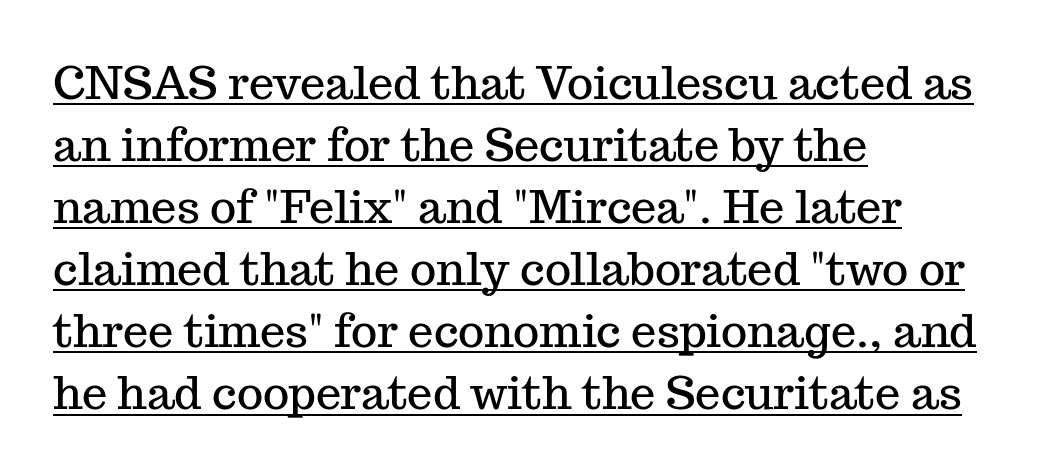
The image shows 45 px serif type, upright; set left-aligned, normal line spacing (1.38x), normal letter spacing, underlined; medium stroke contrast and a medium x-height.
